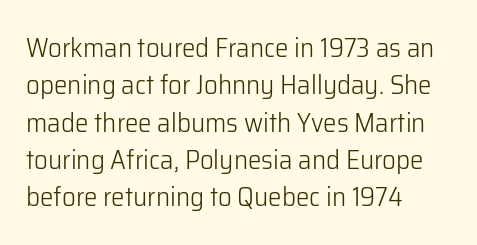
Q: Is the text bold? A: No.
Q: Is the text italic (slanted)? A: No, it is upright.
Q: Is the text underlined? A: No.
Q: How is the paragraph aligned? A: Left-aligned.
Q: Is the spacing between letters normal or unusually wide? A: Normal.
Q: Is the spacing between lines tight, normal or loose? A: Normal.
